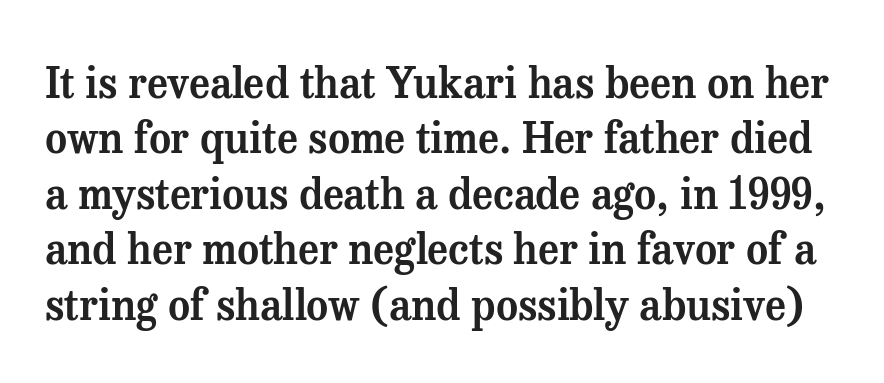
{"serif": "yes", "italic": "no", "width": "normal", "stroke_contrast": "medium", "x_height": "medium", "monospaced": "no", "underline": "no", "line_spacing": "normal", "line_spacing_ratio": 1.32, "letter_spacing": "normal", "letter_spacing_em": 0.0, "glyph_px": 42}
